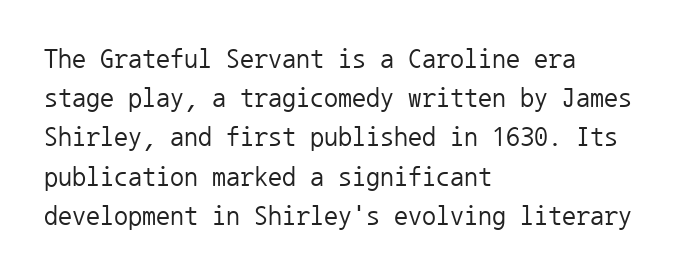
The image shows 28 px regular-weight sans-serif type, upright, monospaced; set left-aligned, normal line spacing (1.4x), normal letter spacing, not underlined; low stroke contrast and a medium x-height.
